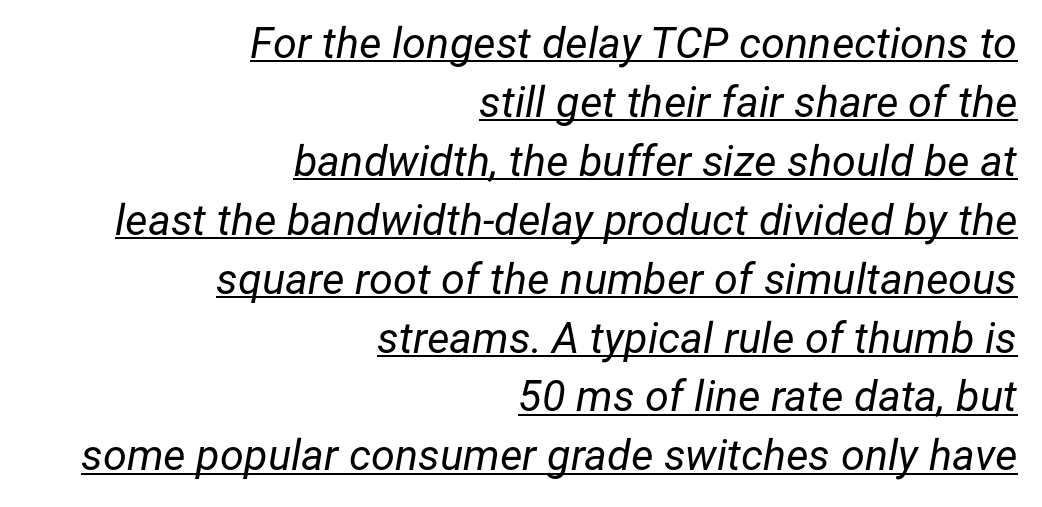
{"italic": "yes", "lean": "right", "slant_degrees": 12, "bold": "no", "weight": "regular", "width": "normal", "stroke_contrast": "low", "x_height": "medium", "monospaced": "no", "underline": "yes", "align": "right", "line_spacing": "normal", "line_spacing_ratio": 1.37, "letter_spacing": "normal", "letter_spacing_em": 0.0, "glyph_px": 43}
